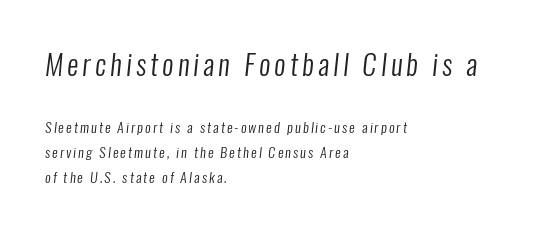
A quiet, ordinary-to-light weight characterises the typeface. The letters advance in unequal steps, a hallmark of proportional type. The zone under the glyphs is completely vacant. The face used here is a sans, in the tradition of grotesques and geometrics. Does the bottom block carry the larger type? No, the top block does.
